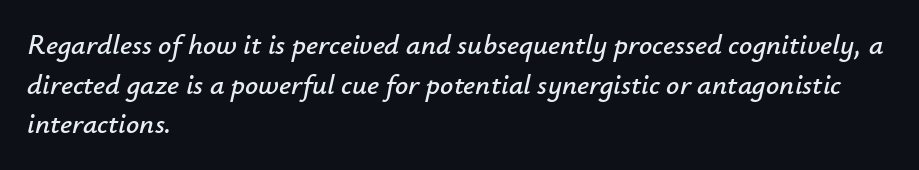
{"italic": "yes", "lean": "right", "slant_degrees": 12, "width": "normal", "stroke_contrast": "low", "x_height": "small", "monospaced": "no", "underline": "no", "align": "left", "line_spacing": "normal", "line_spacing_ratio": 1.37, "letter_spacing": "normal", "letter_spacing_em": 0.0, "glyph_px": 29}
